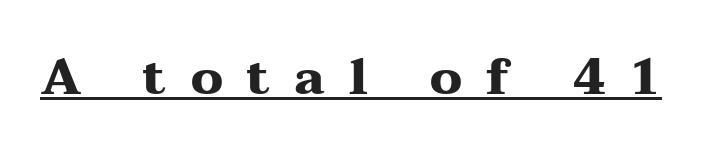
{"serif": "yes", "italic": "no", "bold": "yes", "weight": "heavy", "width": "wide", "stroke_contrast": "medium", "x_height": "medium", "monospaced": "no", "underline": "yes", "letter_spacing": "wide", "letter_spacing_em": 0.5, "glyph_px": 49}
